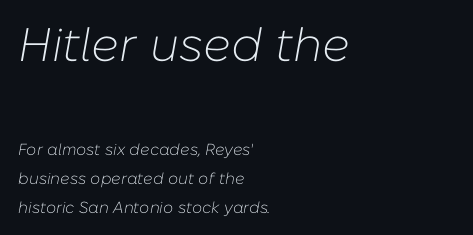
The image shows 47 px light type, italic (leaning right); set left-aligned, line spacing 1.8x, normal letter spacing, not underlined; the first (top) block is 2.94x larger; low stroke contrast and a medium x-height.
